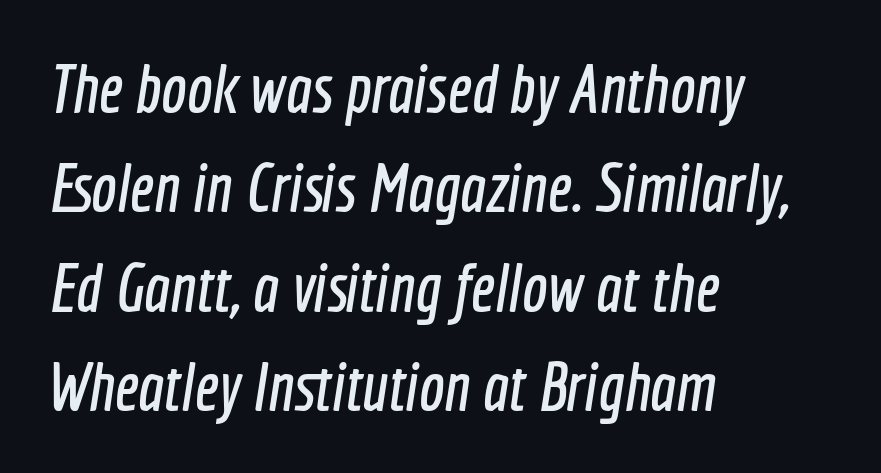
{"serif": "no", "width": "condensed", "x_height": "medium", "monospaced": "no", "underline": "no", "align": "left", "line_spacing": "normal", "line_spacing_ratio": 1.46, "letter_spacing": "normal", "letter_spacing_em": 0.0, "glyph_px": 68}
